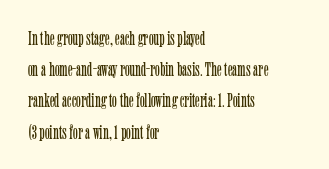
{"italic": "no", "bold": "no", "underline": "no", "align": "left", "line_spacing": "normal", "line_spacing_ratio": 1.56, "letter_spacing": "normal", "letter_spacing_em": 0.0, "glyph_px": 20}
